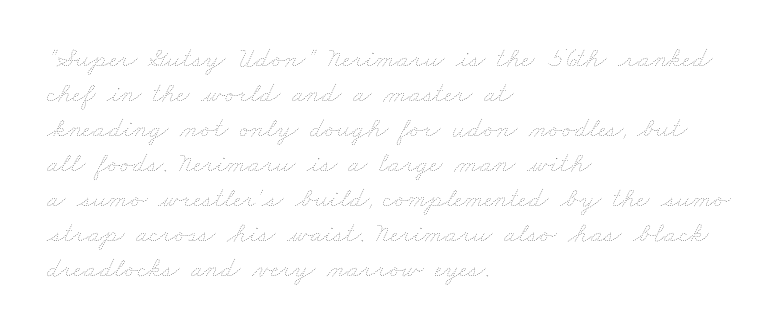
The image shows 28 px thin, wide type; set left-aligned, normal line spacing (1.25x), normal letter spacing, not underlined; low stroke contrast and a small x-height.
